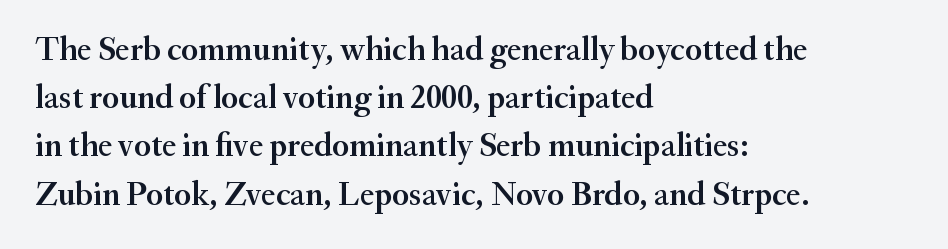
The image shows 33 px semibold serif type, upright; set left-aligned, normal line spacing (1.46x), normal letter spacing, not underlined; medium stroke contrast and a small x-height.
